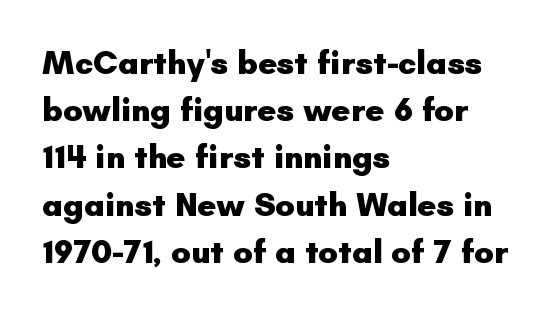
Q: Is the text bold? A: Yes.
Q: Is the text italic (slanted)? A: No, it is upright.
Q: Is the typeface a serif or a sans-serif typeface? A: Sans-serif.
Q: Is the text underlined? A: No.
Q: How is the paragraph aligned? A: Left-aligned.
Q: Is the spacing between letters normal or unusually wide? A: Normal.
Q: Is the spacing between lines tight, normal or loose? A: Normal.
Q: Width (condensed, normal, or wide)? A: Normal.
Q: Stroke contrast? A: Low.
Q: x-height? A: Small.
Q: Monospaced? A: No.
